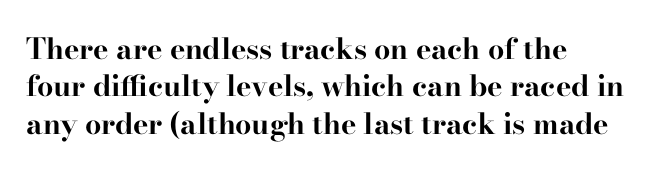
The image shows 29 px bold, wide serif type, upright; set left-aligned, normal line spacing (1.29x), normal letter spacing, not underlined; high stroke contrast and a small x-height.
